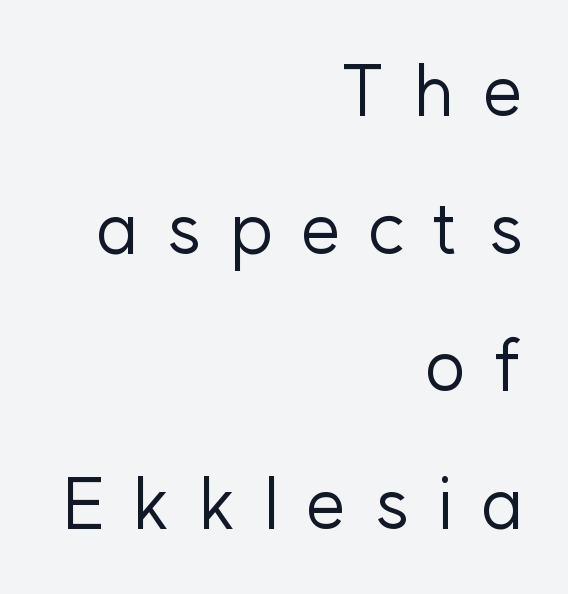
Nope, not italic — everything's standing straight. Reading down the column, the eye jumps a long way to each next line. This rendering features lettering with no underline. Weight: regular or lighter. Here the designer chose a conventional face with non-uniform glyph widths.
